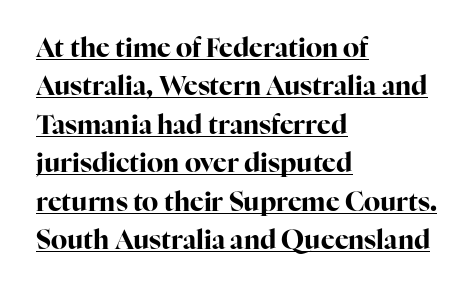
{"italic": "no", "bold": "yes", "underline": "yes", "align": "left", "line_spacing": "normal", "line_spacing_ratio": 1.48, "letter_spacing": "normal", "letter_spacing_em": 0.0, "glyph_px": 26}
